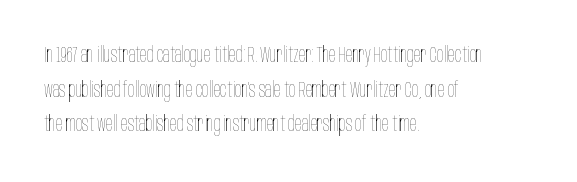
Which margin do the lines hug? The left one — the right edge is uneven. This is roman type, the default non-slanted kind. Summary of vertical rhythm: regular, with standard interline spacing. These glyphs show unthickened strokes, regular width or finer. The rendering keeps characters at their native spacing. The gap between lines stays unmarked.
